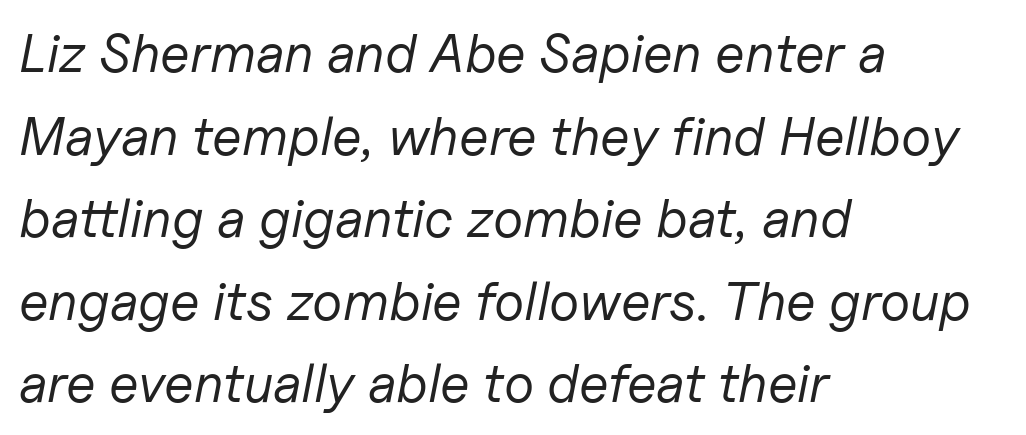
The image shows 54 px regular-weight type, italic (leaning right); set left-aligned, normal line spacing (1.53x), normal letter spacing, not underlined; low stroke contrast and a medium x-height.
